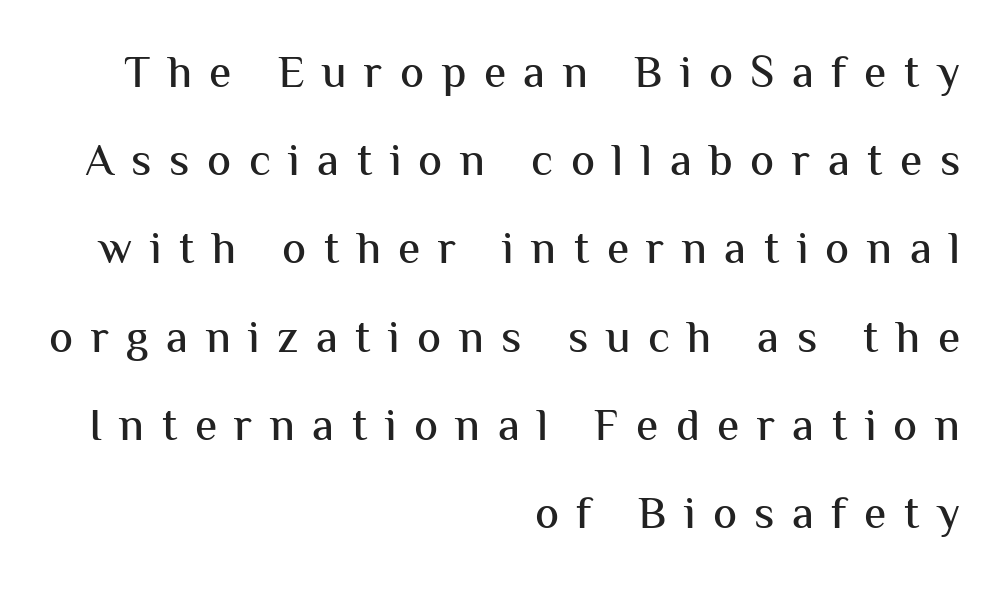
The area under the type is left untouched. This is sans-serif lettering, the kind often seen on screens and signage. The tracking jumps out immediately: characters are airy and widely separated. The axis of the letterforms is exactly vertical. The typesetter chose a ragged-left arrangement here.
